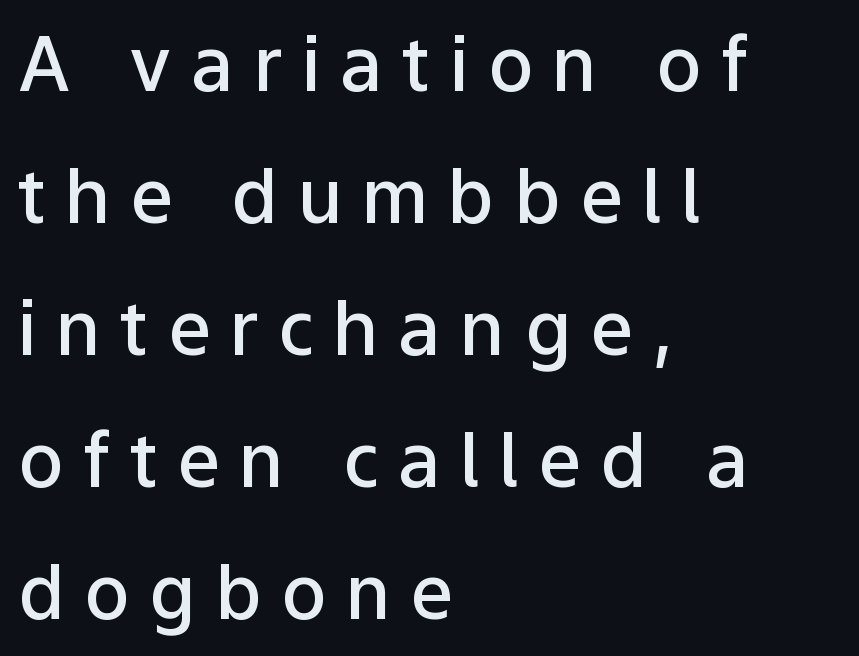
{"serif": "no", "italic": "no", "bold": "semi", "weight": "semibold", "width": "normal", "stroke_contrast": "low", "x_height": "medium", "monospaced": "no", "underline": "no", "align": "left", "line_spacing_ratio": 1.76, "letter_spacing": "wide", "letter_spacing_em": 0.26, "glyph_px": 75}
